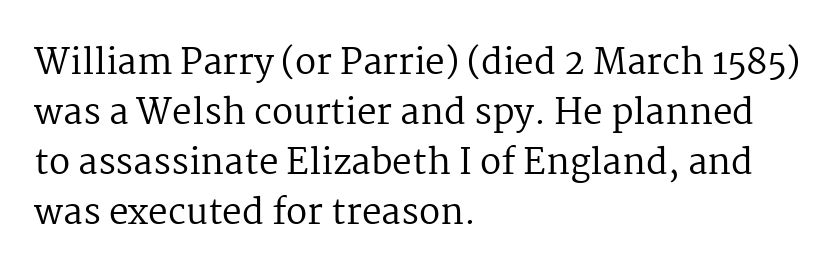
{"serif": "yes", "italic": "no", "bold": "no", "weight": "regular", "width": "normal", "stroke_contrast": "medium", "x_height": "medium", "monospaced": "no", "underline": "no", "align": "left", "line_spacing": "normal", "line_spacing_ratio": 1.43, "letter_spacing": "normal", "letter_spacing_em": 0.0, "glyph_px": 35}
